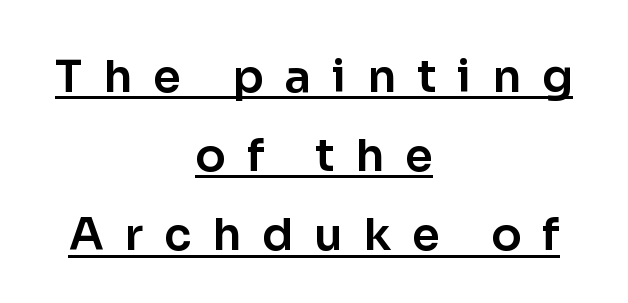
{"serif": "no", "italic": "no", "width": "normal", "stroke_contrast": "low", "x_height": "medium", "monospaced": "no", "underline": "yes", "align": "center", "line_spacing_ratio": 1.76, "letter_spacing": "wide", "letter_spacing_em": 0.46, "glyph_px": 45}
